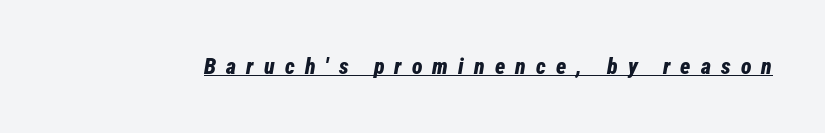
The image shows 22 px bold type, italic (leaning right); set unusually wide letter spacing (+0.46 em), underlined.
